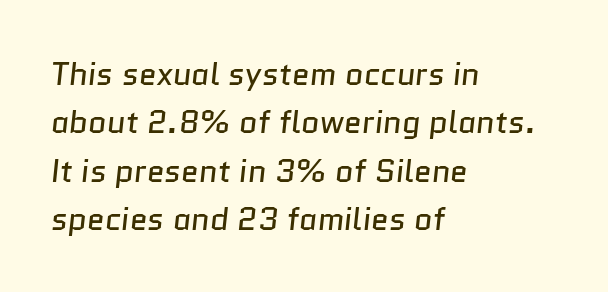
{"serif": "no", "bold": "no", "weight": "regular", "width": "normal", "stroke_contrast": "low", "x_height": "medium", "monospaced": "no", "underline": "no", "align": "left", "line_spacing": "normal", "line_spacing_ratio": 1.51, "letter_spacing": "normal", "letter_spacing_em": 0.0, "glyph_px": 32}
